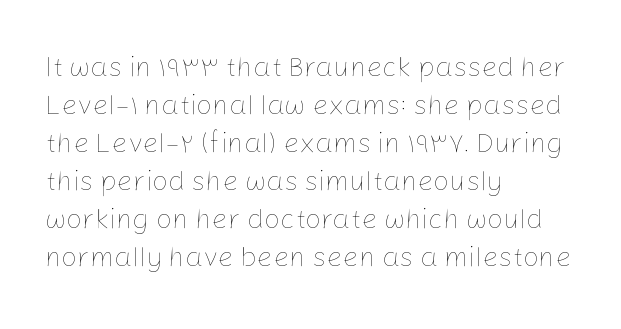
Q: Is the text bold? A: No.
Q: Is the text italic (slanted)? A: No, it is upright.
Q: Is the text underlined? A: No.
Q: How is the paragraph aligned? A: Left-aligned.
Q: Is the spacing between letters normal or unusually wide? A: Normal.
Q: Is the spacing between lines tight, normal or loose? A: Normal.
Q: Width (condensed, normal, or wide)? A: Normal.
Q: Stroke contrast? A: Low.
Q: x-height? A: Medium.
Q: Monospaced? A: No.
